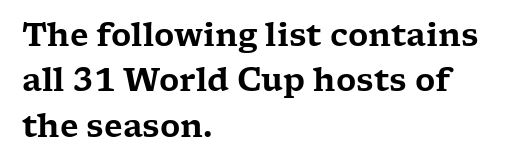
Proportional: the letters do not fall into vertical columns. Has an underline been added? It has not. The leading is moderate, giving the passage an even texture. No extra tracking has been applied to these lines. Italic? Not at all — the glyphs are vertical.
